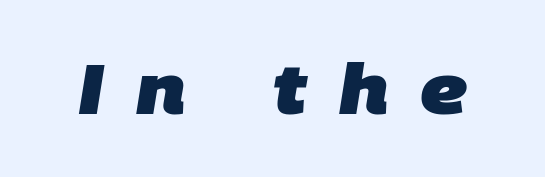
{"serif": "no", "bold": "yes", "weight": "heavy", "width": "normal", "stroke_contrast": "low", "x_height": "large", "monospaced": "no", "underline": "no", "letter_spacing": "wide", "letter_spacing_em": 0.46, "glyph_px": 69}
